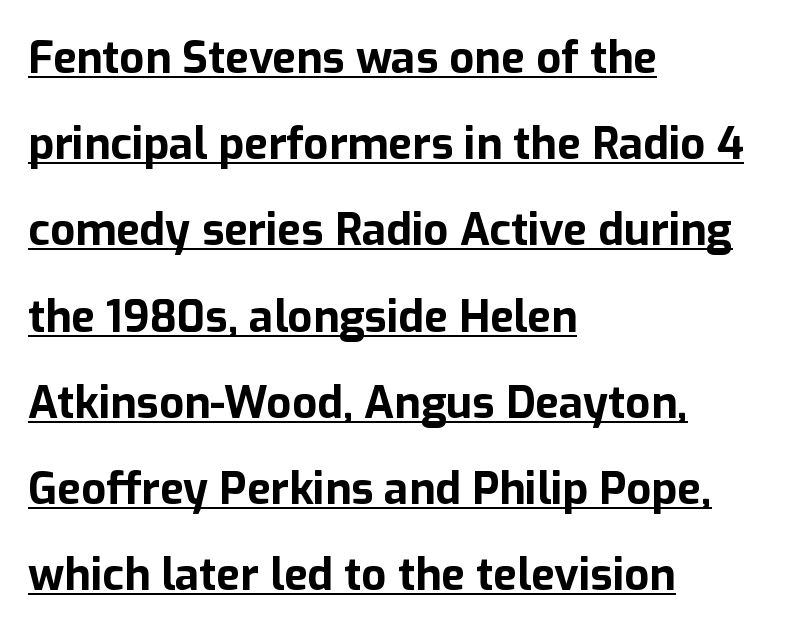
Q: Is the text bold? A: Yes.
Q: Is the text italic (slanted)? A: No, it is upright.
Q: Is the typeface a serif or a sans-serif typeface? A: Sans-serif.
Q: Is the text underlined? A: Yes.
Q: How is the paragraph aligned? A: Left-aligned.
Q: Is the spacing between letters normal or unusually wide? A: Normal.
Q: Is the spacing between lines tight, normal or loose? A: Loose.
Q: Width (condensed, normal, or wide)? A: Normal.
Q: Stroke contrast? A: Low.
Q: x-height? A: Medium.
Q: Monospaced? A: No.
